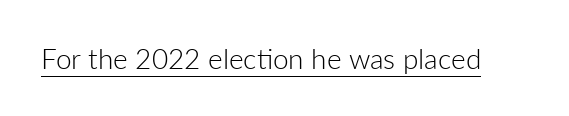
The image shows 28 px light sans-serif type, upright; set normal letter spacing, underlined; low stroke contrast and a medium x-height.
